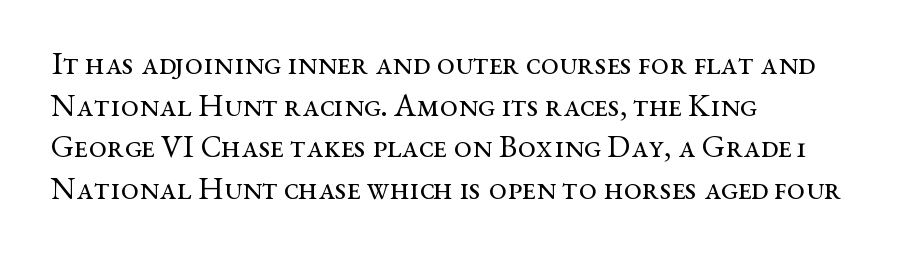
The image shows 32 px regular-weight, wide serif type, upright; set left-aligned, normal line spacing (1.3x), normal letter spacing, not underlined; medium stroke contrast and a medium x-height.
